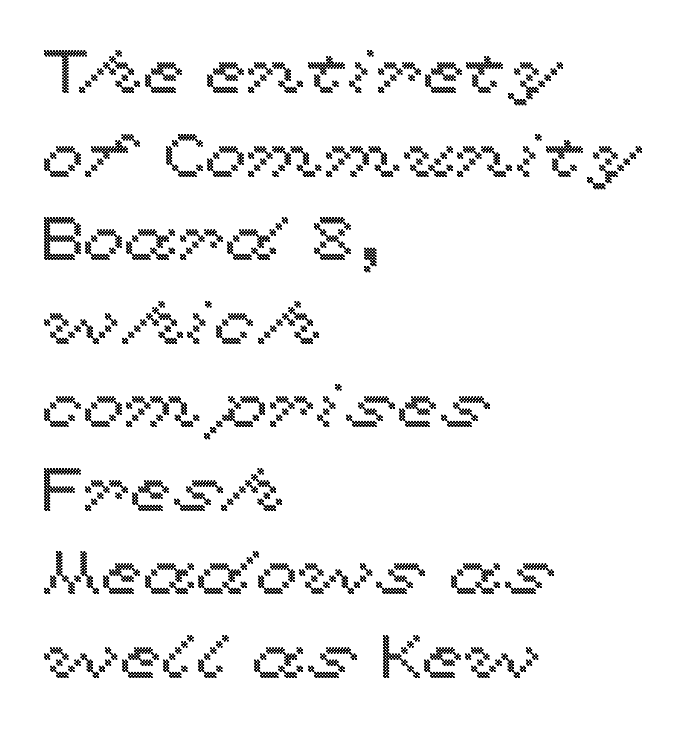
Proportional: the letters do not fall into vertical columns. The gap between lines stays unmarked. Each word holds together tightly as a unit, with standard inter-letter gaps. The rendering anchors every line to the left-hand side. Whoever set this chose a conventional vertical rhythm.
